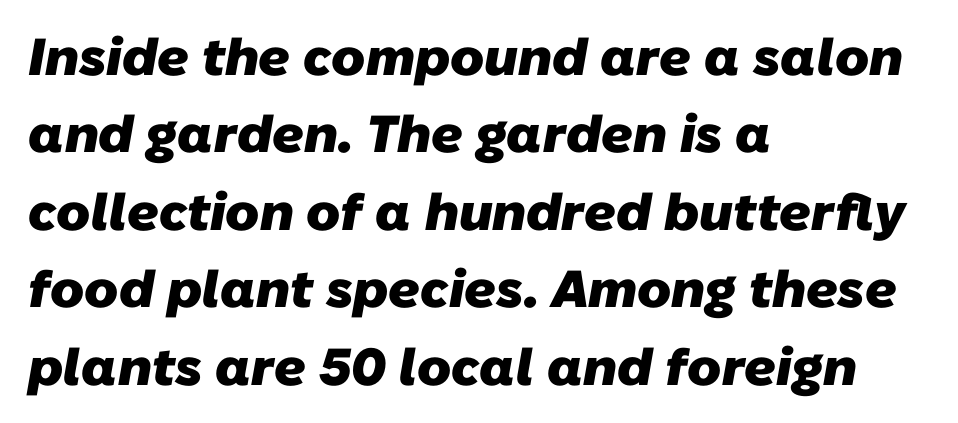
Underlining? Definitely not there. Heavy-handed strokes throughout: this text is bold. This rendering uses left alignment, leaving the right contour irregular. Type style note: lacks serifs. The rendering uses a moderate line-height, typical for paragraphs.
